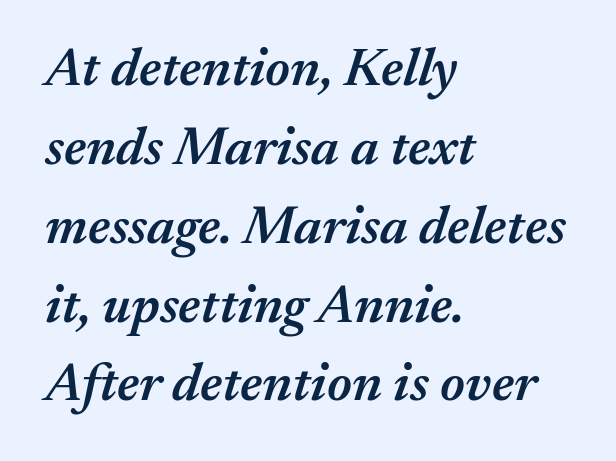
The space directly below the letters is spotless. You could not count columns in this text — the font is proportionally spaced. Tracking value appears to be zero — textbook default spacing. Weight check: semibold — heavier than regular, not quite bold. Quick note: interline space is typical.
